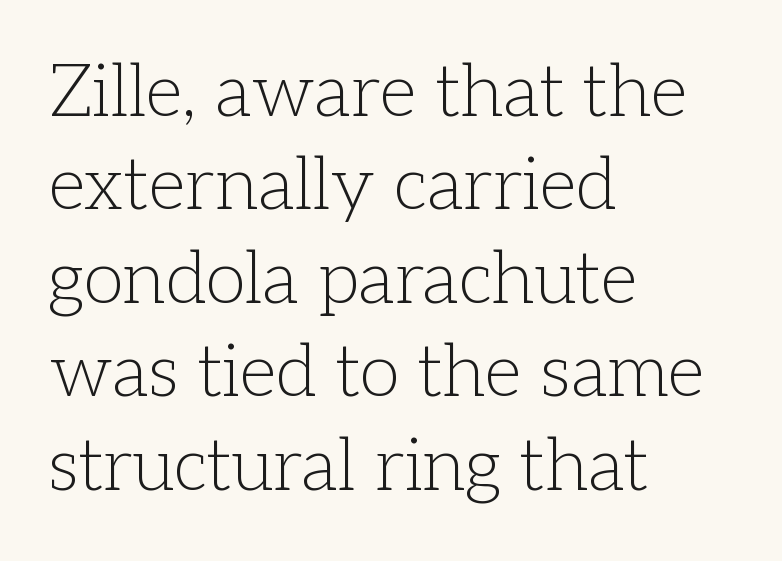
Q: Is the text bold? A: No.
Q: Is the text italic (slanted)? A: No, it is upright.
Q: Is the typeface a serif or a sans-serif typeface? A: Serif.
Q: Is the text underlined? A: No.
Q: How is the paragraph aligned? A: Left-aligned.
Q: Is the spacing between letters normal or unusually wide? A: Normal.
Q: Is the spacing between lines tight, normal or loose? A: Normal.
Q: Width (condensed, normal, or wide)? A: Normal.
Q: Stroke contrast? A: Low.
Q: x-height? A: Medium.
Q: Monospaced? A: No.
